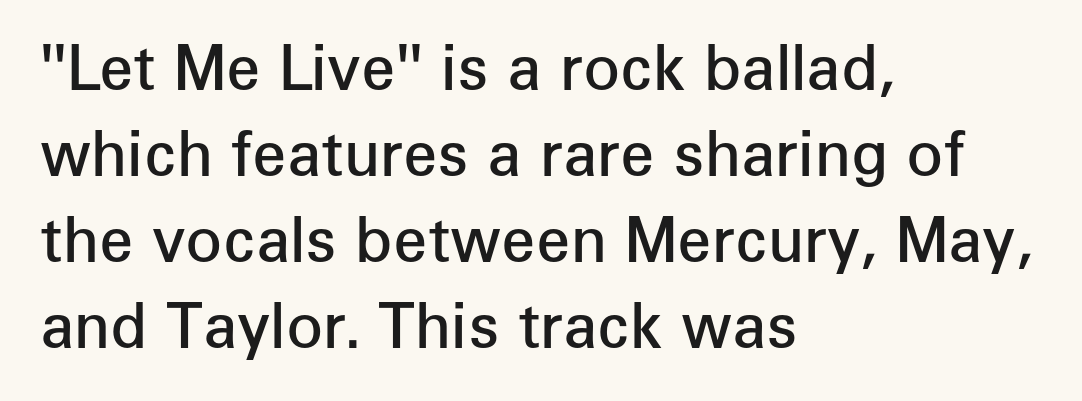
Q: Is the text bold? A: Semi-bold.
Q: Is the text italic (slanted)? A: No, it is upright.
Q: Is the typeface a serif or a sans-serif typeface? A: Sans-serif.
Q: Is the text underlined? A: No.
Q: How is the paragraph aligned? A: Left-aligned.
Q: Is the spacing between letters normal or unusually wide? A: Normal.
Q: Is the spacing between lines tight, normal or loose? A: Normal.
Q: Width (condensed, normal, or wide)? A: Normal.
Q: Stroke contrast? A: Low.
Q: x-height? A: Medium.
Q: Monospaced? A: No.
